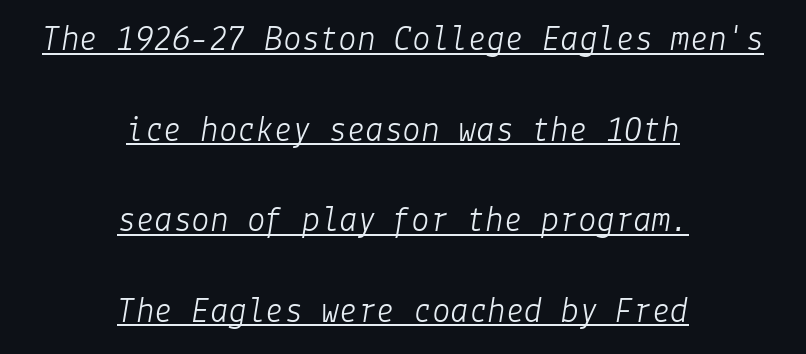
The image shows 37 px light type, italic (leaning right); set centered, loose line spacing (2.45x), normal letter spacing, underlined; low stroke contrast and a medium x-height.
